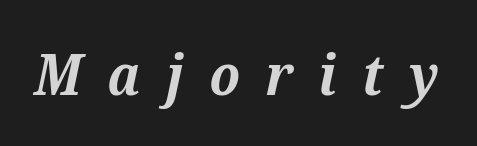
Q: Is the text bold? A: Yes.
Q: Is the text italic (slanted)? A: Yes, it leans right by about 12 degrees.
Q: Is the typeface a serif or a sans-serif typeface? A: Serif.
Q: Is the text underlined? A: No.
Q: Is the spacing between letters normal or unusually wide? A: Unusually wide.
Q: Width (condensed, normal, or wide)? A: Normal.
Q: Stroke contrast? A: Medium.
Q: x-height? A: Medium.
Q: Monospaced? A: No.
